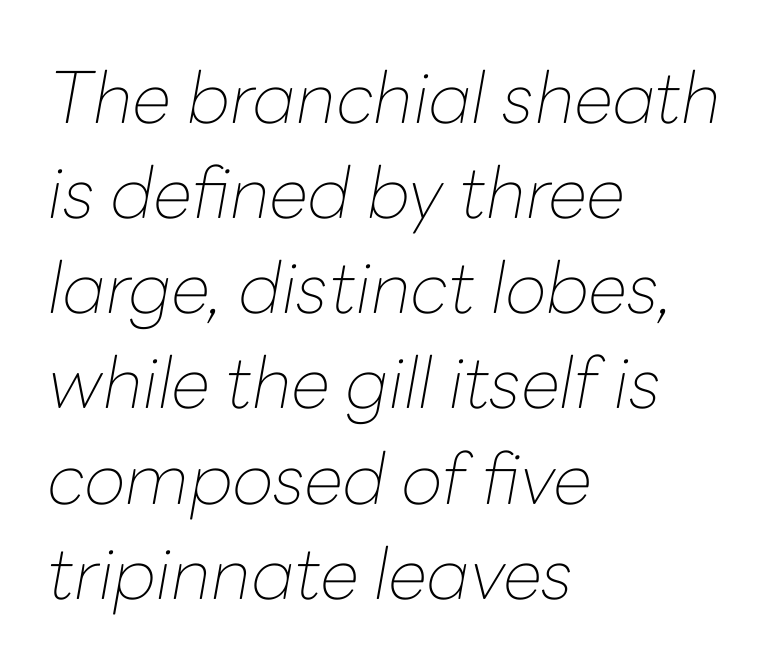
A typesetter would call this proportional, since set widths differ per character. The space directly below the letters is spotless. If you drew a line through each stem, it would be angled. What's the leading like? Ordinary, nothing unusual. Teacher's note: observe the even left margin — that is flush-left alignment.
